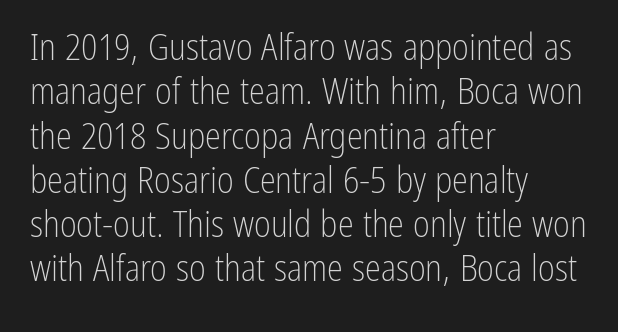
Tracking here is standard; glyphs follow each other at the usual distance. The rendering shows plain stroke endings on the letterforms — a sans-serif design. Every character sits straight up, as roman type does. Bare-footed words on every line. Stroke mass is kept to a normal reading level or below. Spacing verdict: proportional, widths tailored to each character.
